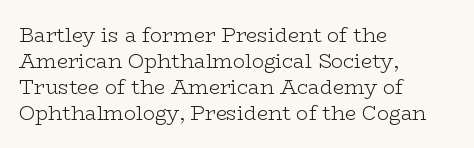
Where is the straight margin? On the left. This sample keeps an unexceptional amount of space between lines. The typesetting does not lean heavy: it is not bold. The gaps between neighbouring characters are ordinary and unremarkable. A clean baseline with only descenders dipping below it.
